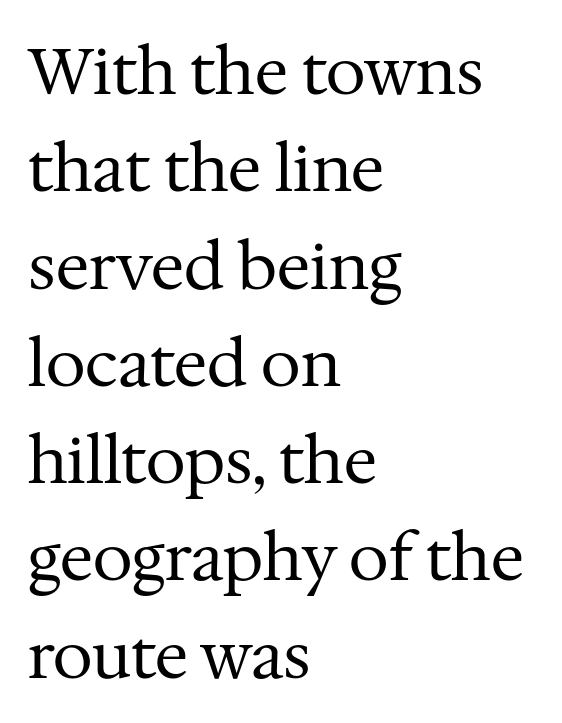
The image shows 64 px regular-weight serif type, upright; set left-aligned, normal line spacing (1.52x), normal letter spacing, not underlined; medium stroke contrast and a medium x-height.
